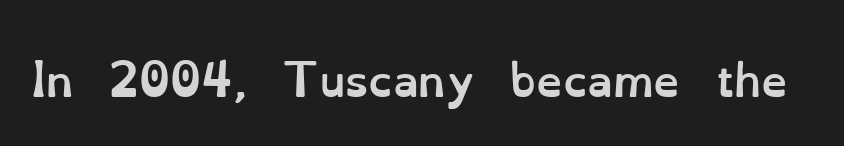
The image shows 42 px semibold type, upright; set normal letter spacing, not underlined; low stroke contrast and a small x-height.
